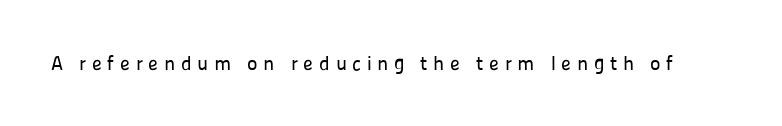
The glyphs are unaccompanied by any horizontal stroke below them. Italic? Not at all — the glyphs are vertical. Characters follow at a spacing far wider than the type designer built in.
